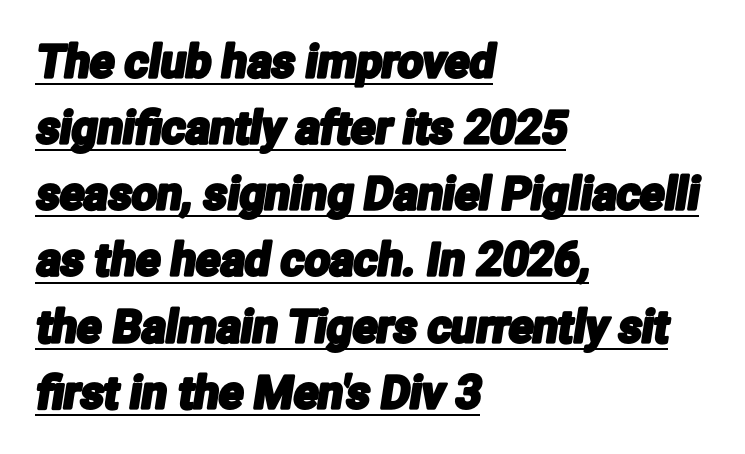
The image shows 45 px condensed sans-serif type; set left-aligned, normal line spacing (1.47x), normal letter spacing, underlined; low stroke contrast and a medium x-height.
